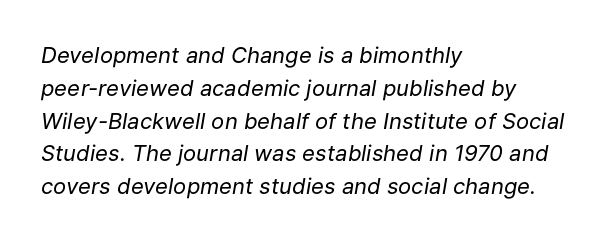
The image shows 22 px text type, italic (leaning right); set left-aligned, normal line spacing (1.49x), normal letter spacing, not underlined.
